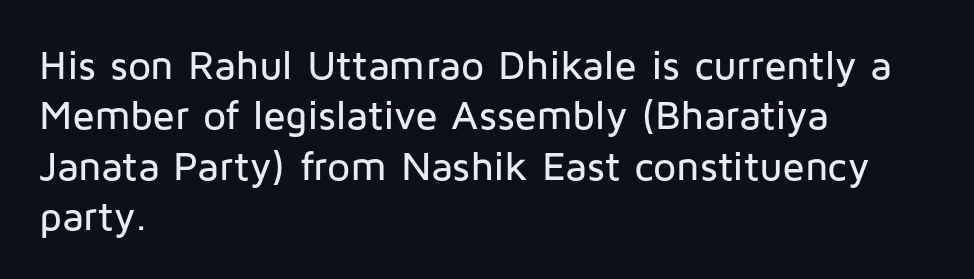
The image shows 41 px sans-serif type, upright; set left-aligned, line spacing 1.23x, normal letter spacing, not underlined; low stroke contrast and a medium x-height.
